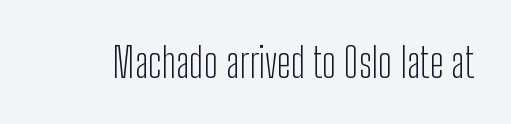
The image shows 41 px light, condensed sans-serif type, upright; set normal letter spacing, not underlined; low stroke contrast and a medium x-height.
